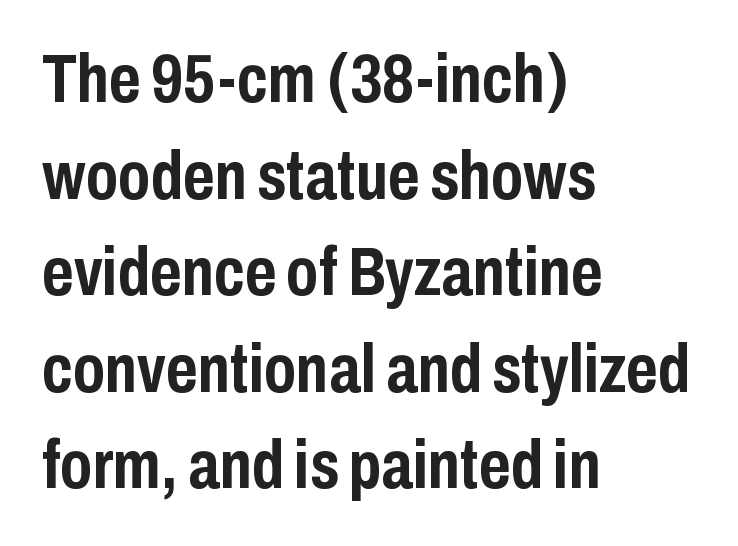
Plain, unruled lines of type. Designer's note — italics off, roman on. Note: no serifs on the glyphs. Note the varied advance widths — an 'i' is clearly narrower than an 'm'. Line beginnings align vertically; line endings do not. This sample keeps an unexceptional amount of space between lines.
